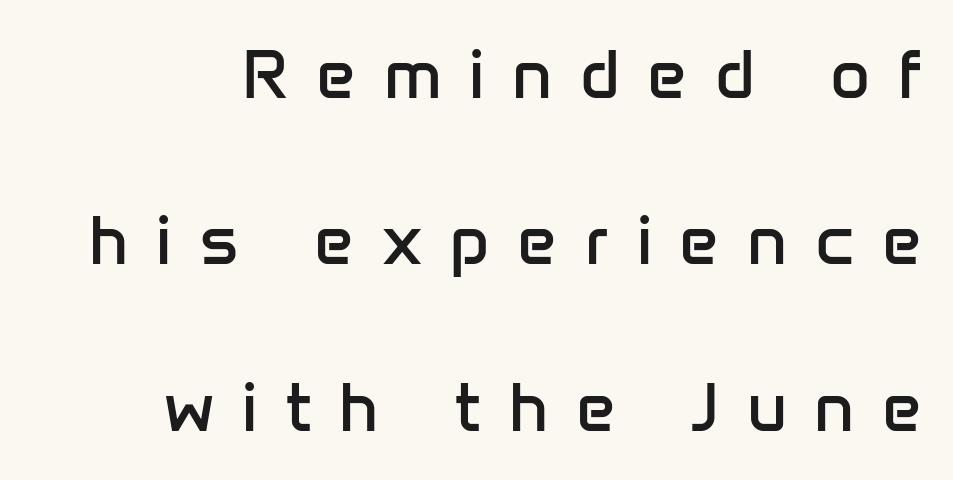
Q: Is the text bold? A: No.
Q: Is the text italic (slanted)? A: No, it is upright.
Q: Is the typeface a serif or a sans-serif typeface? A: Sans-serif.
Q: Is the text underlined? A: No.
Q: Is the spacing between letters normal or unusually wide? A: Unusually wide.
Q: Is the spacing between lines tight, normal or loose? A: Loose.
Q: Width (condensed, normal, or wide)? A: Normal.
Q: Stroke contrast? A: Low.
Q: x-height? A: Medium.
Q: Monospaced? A: No.
